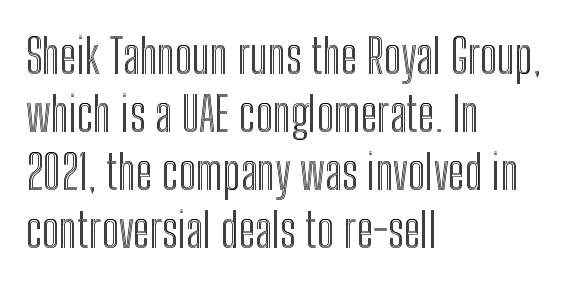
Words float on clear page, feet unadorned. Line beginnings align vertically; line endings do not. Proportional: the letters do not fall into vertical columns. Ascenders rise straight up at ninety degrees. Default kerning and tracking; the words read as compact shapes.
